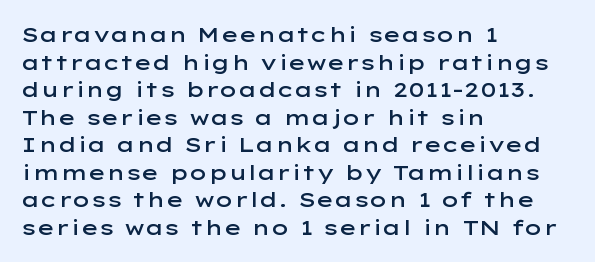
{"italic": "no", "bold": "semi", "underline": "no", "align": "left", "line_spacing": "normal", "line_spacing_ratio": 1.31, "letter_spacing": "normal", "letter_spacing_em": 0.0, "glyph_px": 21}
